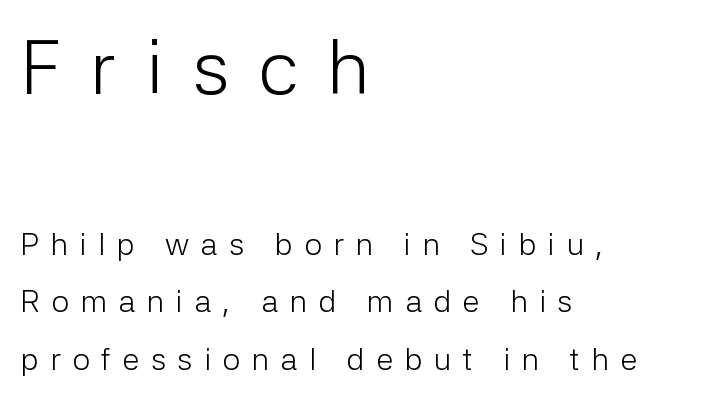
{"serif": "no", "italic": "no", "bold": "no", "weight": "light", "width": "normal", "stroke_contrast": "low", "x_height": "medium", "monospaced": "no", "underline": "no", "align": "left", "line_spacing_ratio": 1.86, "letter_spacing": "wide", "letter_spacing_em": 0.37, "larger_block": "first", "size_ratio": 2.48, "glyph_px": 77}
